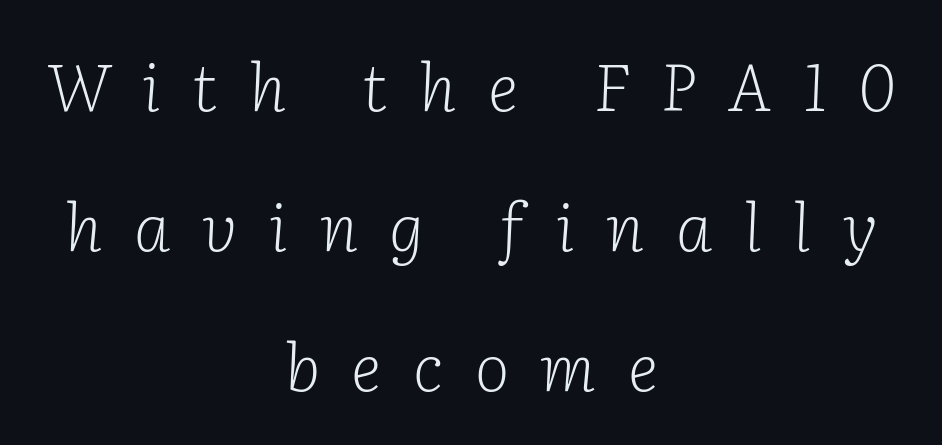
Typographically, this falls in the serif category. Notice how the passage keeps no hard edge, just a central spine. Clear beneath every line of the passage. A typesetter would mark this as italic. Letter spacing: wide.
